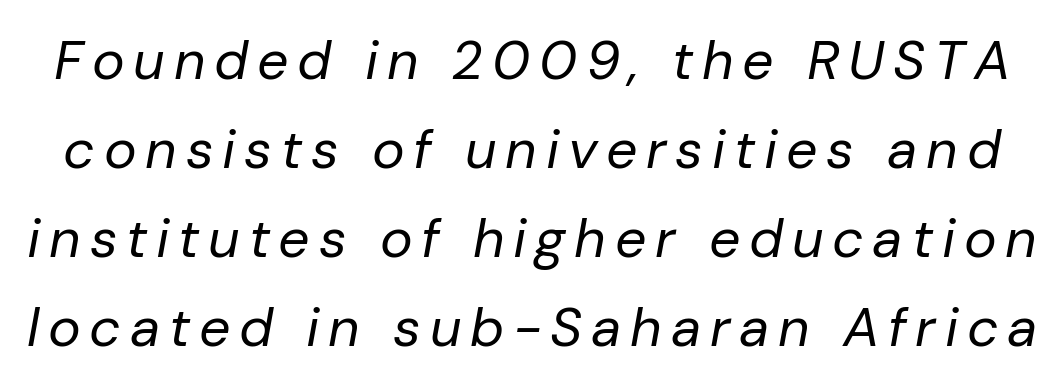
Q: Is the text bold? A: No.
Q: Is the text italic (slanted)? A: Yes, it leans right by about 10 degrees.
Q: Is the text underlined? A: No.
Q: Is the spacing between lines tight, normal or loose? A: Normal.
Q: Width (condensed, normal, or wide)? A: Normal.
Q: Stroke contrast? A: Low.
Q: x-height? A: Medium.
Q: Monospaced? A: No.
